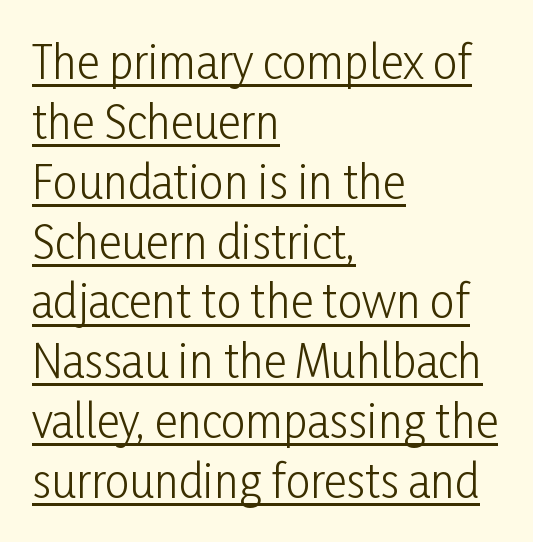
{"serif": "no", "italic": "no", "bold": "no", "weight": "light", "width": "condensed", "stroke_contrast": "low", "x_height": "medium", "monospaced": "no", "underline": "yes", "align": "left", "line_spacing": "normal", "line_spacing_ratio": 1.36, "letter_spacing": "normal", "letter_spacing_em": 0.0, "glyph_px": 44}
